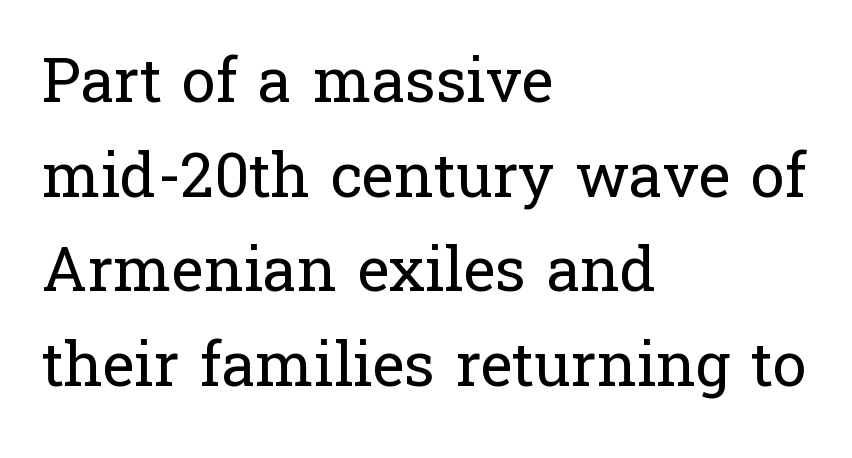
Line spacing here is normal. Unlike a clean sans, this face finishes its strokes with serifs. The passage shown is typed in a proportional face where columns would drift. Short note: letters normally spaced.
